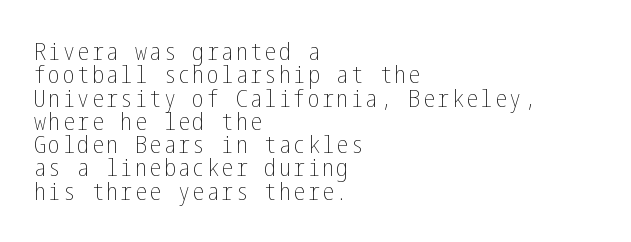
{"italic": "no", "bold": "no", "underline": "no", "align": "left", "line_spacing": "tight", "line_spacing_ratio": 0.97, "glyph_px": 24}
